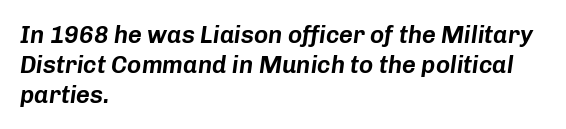
The image shows 24 px text type, italic (leaning right); set left-aligned, normal line spacing (1.25x), normal letter spacing, not underlined.
